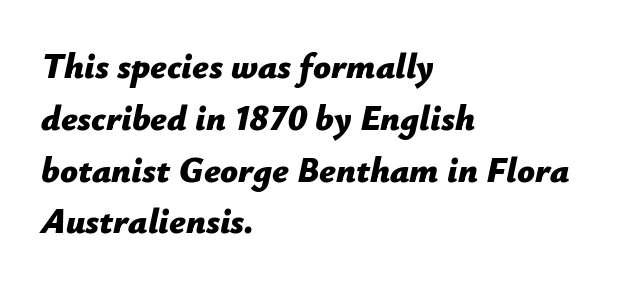
The image shows 35 px bold type, italic (leaning right); set left-aligned, normal line spacing (1.48x), normal letter spacing, not underlined; low stroke contrast and a medium x-height.
